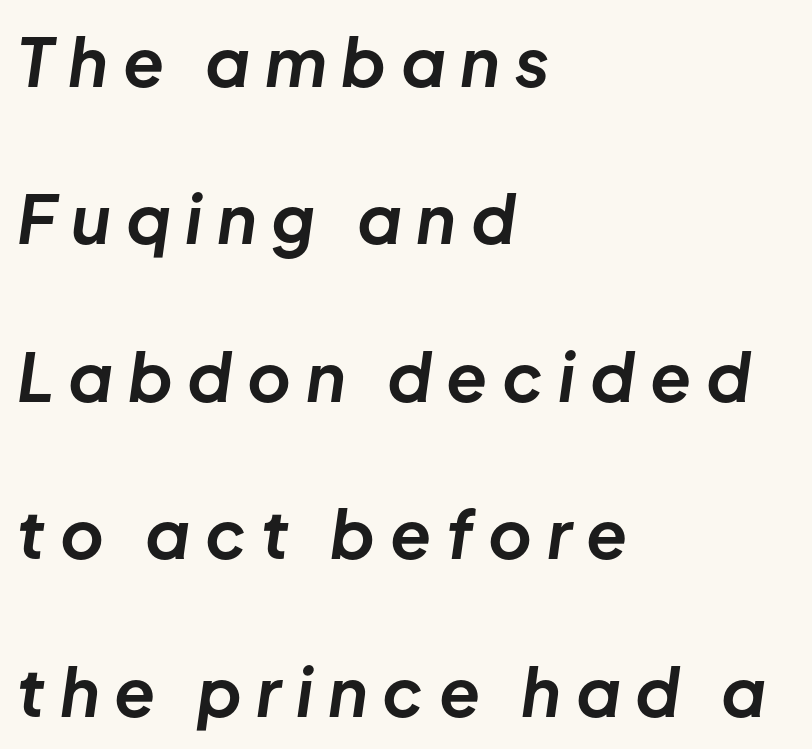
Horizontal bands of white between lines are thick stripes. Letter spacing: wide. Proportional: the letters do not fall into vertical columns. Slant detected: the letters are inclined. How heavy is the stroke? Heavy — this is a bold. Honestly, there is no underline to notice here at all.
